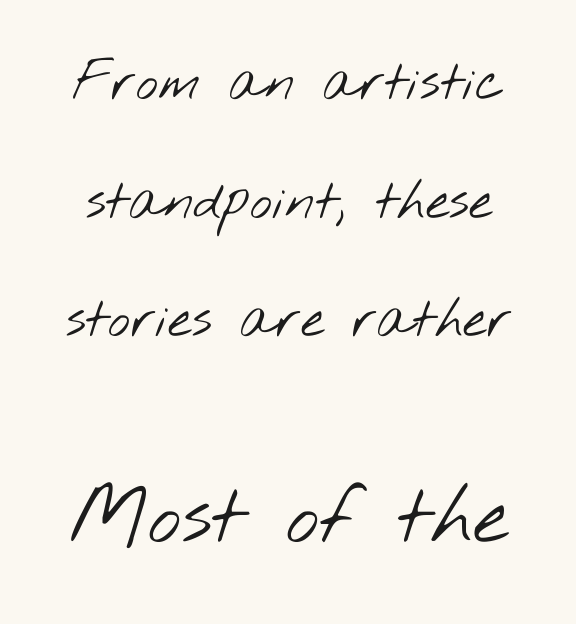
The image shows 79 px light, wide sans-serif type; set loose line spacing (2.24x), normal letter spacing, not underlined; the second (bottom) block is 1.49x larger; low stroke contrast and a small x-height.
